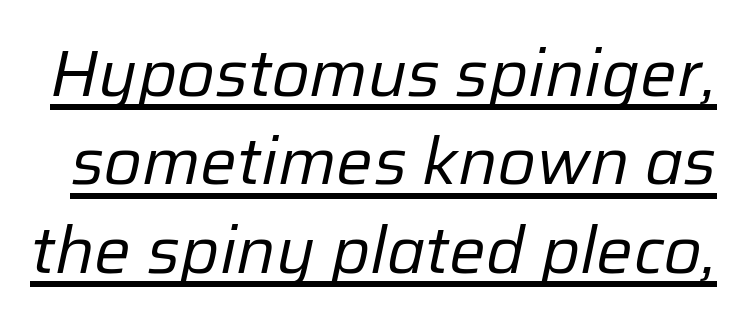
{"italic": "yes", "lean": "right", "slant_degrees": 12, "bold": "no", "weight": "regular", "width": "normal", "stroke_contrast": "low", "x_height": "medium", "monospaced": "no", "underline": "yes", "line_spacing": "normal", "line_spacing_ratio": 1.36, "letter_spacing": "normal", "letter_spacing_em": 0.0, "glyph_px": 65}
